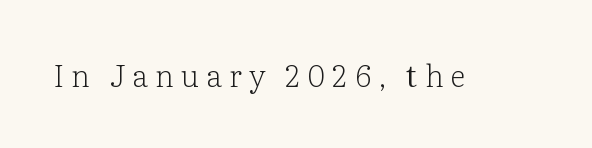
Q: Is the text bold? A: No.
Q: Is the text italic (slanted)? A: No, it is upright.
Q: Is the typeface a serif or a sans-serif typeface? A: Serif.
Q: Is the text underlined? A: No.
Q: Is the spacing between letters normal or unusually wide? A: Unusually wide.
Q: Width (condensed, normal, or wide)? A: Normal.
Q: Stroke contrast? A: Low.
Q: x-height? A: Medium.
Q: Monospaced? A: No.
